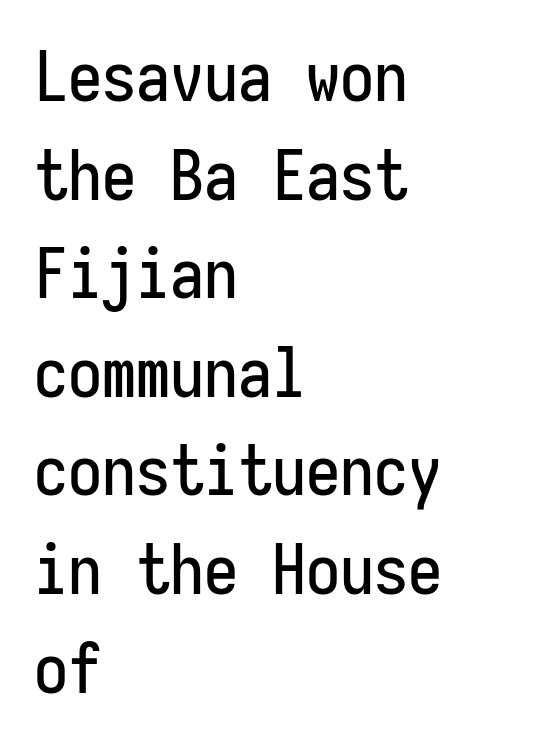
Q: Is the text italic (slanted)? A: No, it is upright.
Q: Is the typeface a serif or a sans-serif typeface? A: Sans-serif.
Q: Is the text underlined? A: No.
Q: How is the paragraph aligned? A: Left-aligned.
Q: Is the spacing between letters normal or unusually wide? A: Normal.
Q: Is the spacing between lines tight, normal or loose? A: Normal.
Q: Width (condensed, normal, or wide)? A: Condensed.
Q: Stroke contrast? A: Low.
Q: x-height? A: Medium.
Q: Monospaced? A: Yes.
